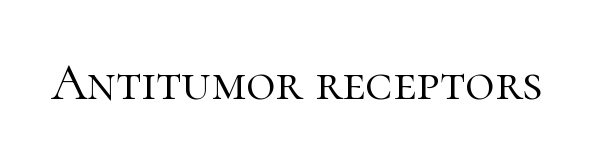
Note: serifs present on the glyphs. The letterforms sit shoulder to shoulder at normal distance. Letters rest on an invisible, unmarked baseline. A typesetter would call this proportional, since set widths differ per character. The font's upright variant was chosen for this text. No chunkiness to these letters — they're not bold.
